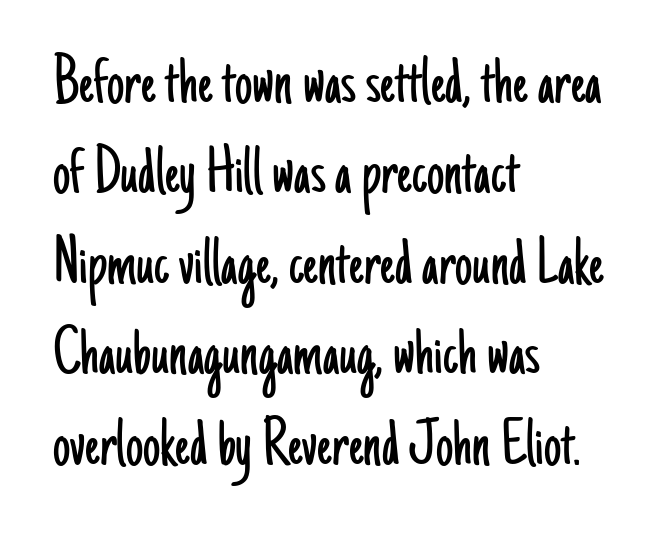
The image shows 69 px light, condensed sans-serif type, upright; set left-aligned, normal line spacing (1.31x), normal letter spacing, not underlined; low stroke contrast and a small x-height.
